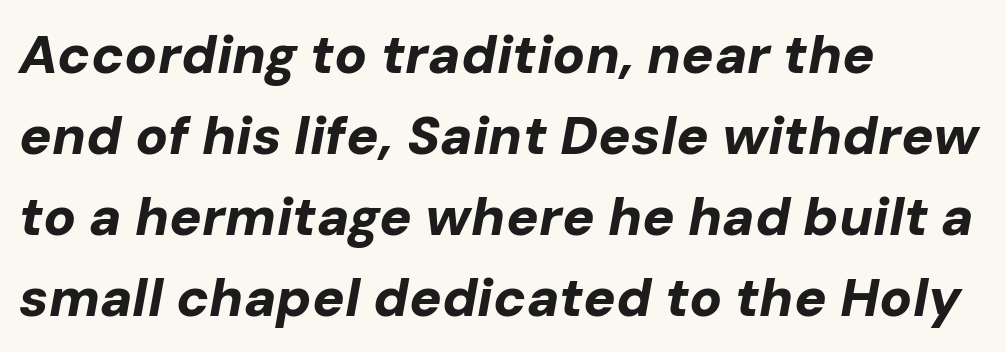
You could not count columns in this text — the font is proportionally spaced. This rendering features lettering with no underline. The line texture is even and compact thanks to regular tracking. The whole block is typeset with a tilt. Rows of type keep a routine distance in the vertical direction.
